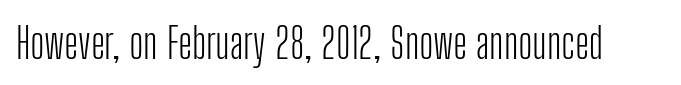
{"serif": "no", "italic": "no", "bold": "no", "weight": "light", "width": "condensed", "stroke_contrast": "low", "x_height": "medium", "monospaced": "no", "underline": "no", "letter_spacing": "normal", "letter_spacing_em": 0.0, "glyph_px": 43}
